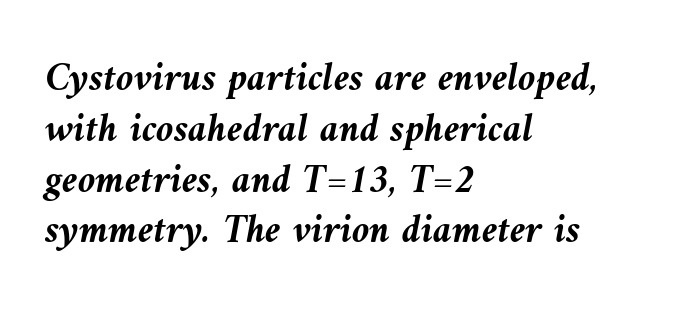
{"italic": "yes", "lean": "left", "slant_degrees": 10, "bold": "yes", "weight": "semibold", "width": "normal", "stroke_contrast": "medium", "x_height": "medium", "monospaced": "no", "underline": "no", "align": "left", "line_spacing": "normal", "line_spacing_ratio": 1.27, "letter_spacing": "normal", "letter_spacing_em": 0.0, "glyph_px": 40}
